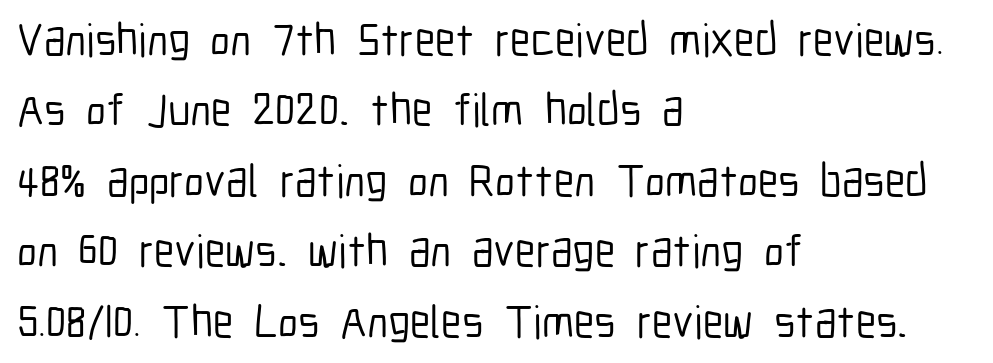
The line texture is even and compact thanks to regular tracking. The rendering uses a moderate line-height, typical for paragraphs. Check where the strokes stop: nothing finishes them off — pure sans. Descenders are the only things crossing below the line. Is this a fixed-width face? No — the glyphs have proportional, varying widths. Designer's note — italics off, roman on.
